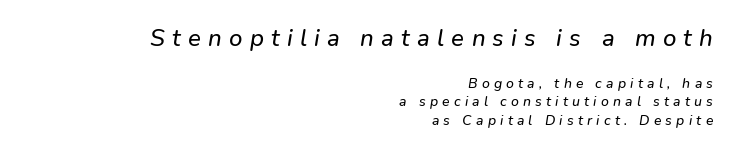
The image shows 24 px text type, italic (leaning right); set right-aligned, normal line spacing (1.35x), unusually wide letter spacing (+0.3 em), not underlined; the first (top) block is 1.71x larger.
